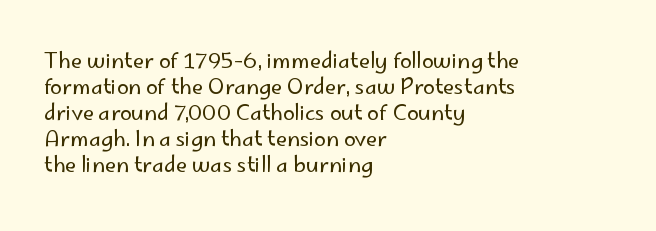
The image shows 21 px text type, upright; set left-aligned, line spacing 1.24x, normal letter spacing, not underlined.
